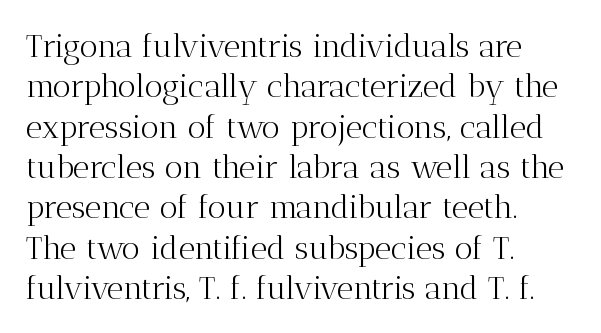
Q: Is the text bold? A: No.
Q: Is the text italic (slanted)? A: No, it is upright.
Q: Is the typeface a serif or a sans-serif typeface? A: Serif.
Q: Is the text underlined? A: No.
Q: How is the paragraph aligned? A: Left-aligned.
Q: Is the spacing between letters normal or unusually wide? A: Normal.
Q: Is the spacing between lines tight, normal or loose? A: Normal.
Q: Width (condensed, normal, or wide)? A: Normal.
Q: Stroke contrast? A: Medium.
Q: x-height? A: Medium.
Q: Monospaced? A: No.
